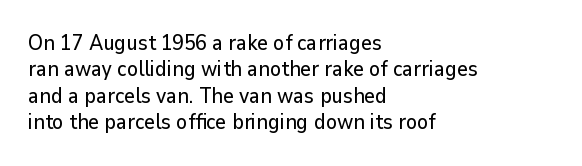
The image shows 21 px text type, upright; set left-aligned, normal line spacing (1.26x), normal letter spacing, not underlined.
